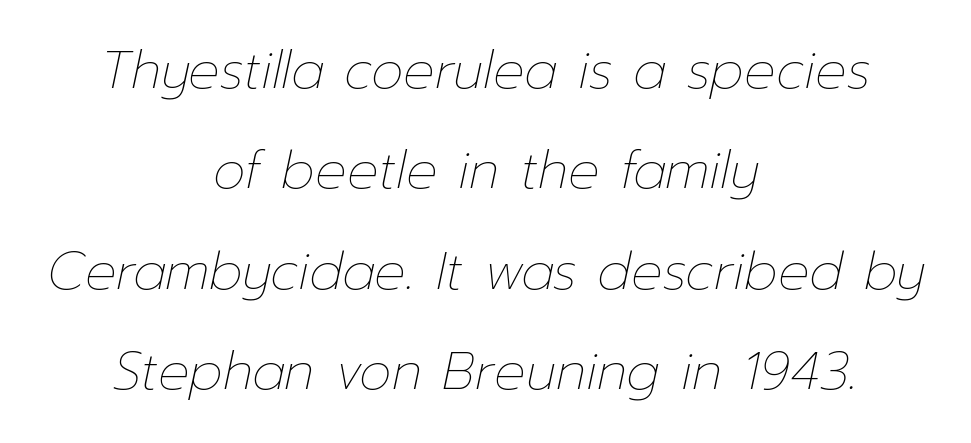
{"italic": "yes", "lean": "right", "slant_degrees": 12, "bold": "no", "weight": "thin", "width": "normal", "stroke_contrast": "low", "x_height": "medium", "monospaced": "no", "underline": "no", "align": "center", "line_spacing": "loose", "line_spacing_ratio": 1.93, "letter_spacing": "normal", "letter_spacing_em": 0.0, "glyph_px": 52}
